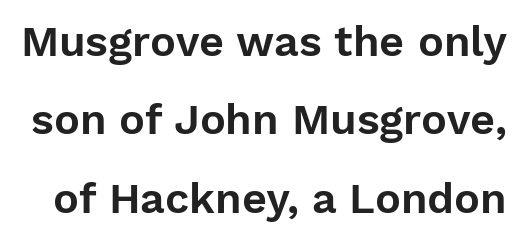
{"serif": "no", "italic": "no", "width": "normal", "stroke_contrast": "low", "x_height": "medium", "monospaced": "no", "underline": "no", "line_spacing_ratio": 1.82, "letter_spacing": "normal", "letter_spacing_em": 0.0, "glyph_px": 43}
